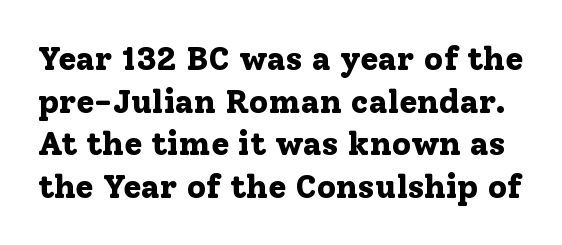
Classification — serif. This sample uses plain, unmodified letter spacing. The passage shown is typed in a proportional face where columns would drift. Honestly, the row spacing looks completely unremarkable. The glyphs have the mass of a bold cut. Check the space under the baseline: it is left empty.
